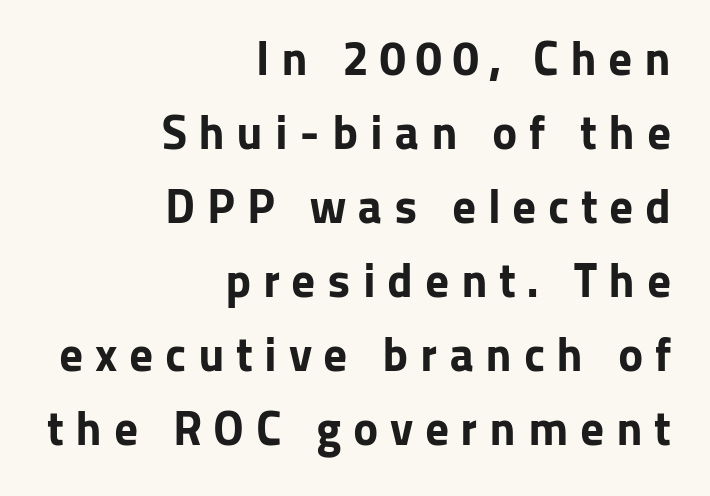
Q: Is the text bold? A: Yes.
Q: Is the text italic (slanted)? A: No, it is upright.
Q: Is the typeface a serif or a sans-serif typeface? A: Sans-serif.
Q: Is the text underlined? A: No.
Q: How is the paragraph aligned? A: Right-aligned.
Q: Is the spacing between letters normal or unusually wide? A: Unusually wide.
Q: Is the spacing between lines tight, normal or loose? A: Normal.
Q: Width (condensed, normal, or wide)? A: Normal.
Q: Stroke contrast? A: Low.
Q: x-height? A: Medium.
Q: Monospaced? A: No.
